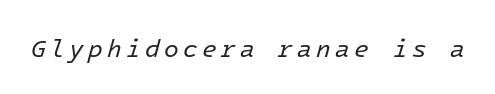
{"italic": "yes", "lean": "right", "slant_degrees": 16, "bold": "no", "underline": "no", "glyph_px": 24}
